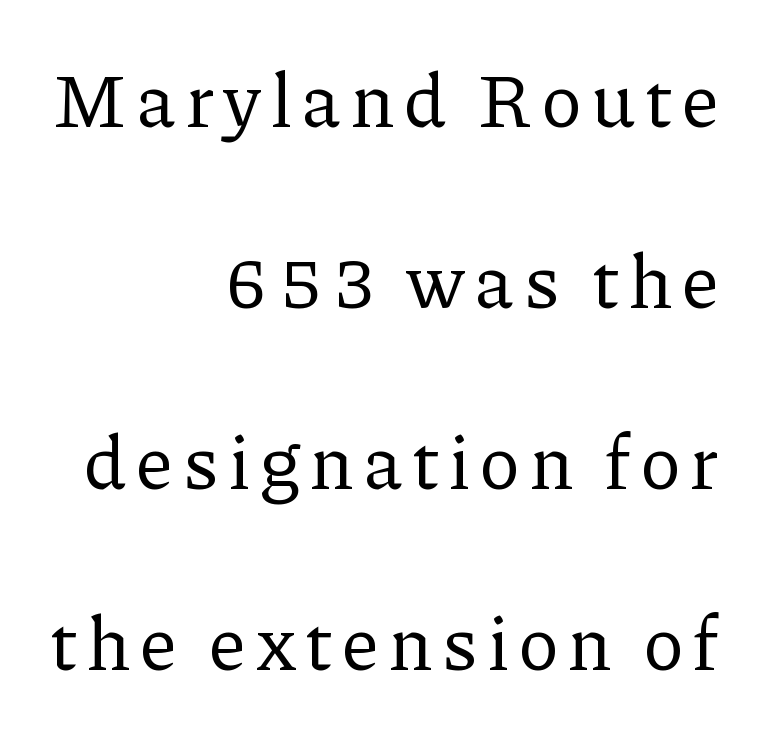
Q: Is the text bold? A: No.
Q: Is the text italic (slanted)? A: No, it is upright.
Q: Is the typeface a serif or a sans-serif typeface? A: Serif.
Q: Is the text underlined? A: No.
Q: How is the paragraph aligned? A: Right-aligned.
Q: Is the spacing between lines tight, normal or loose? A: Loose.
Q: Width (condensed, normal, or wide)? A: Normal.
Q: Stroke contrast? A: Low.
Q: x-height? A: Medium.
Q: Monospaced? A: No.
